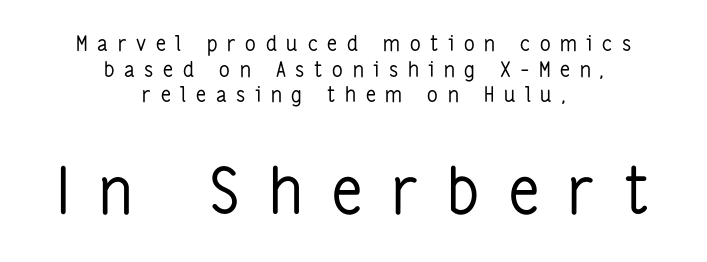
Stems here are at most as thick as an everyday book face. A typesetter would call this heavily tracked-out type. You could not count columns in this text — the font is proportionally spaced. Top chunk: small. Bottom chunk: large. Regarding serifs, this sample does without them.
